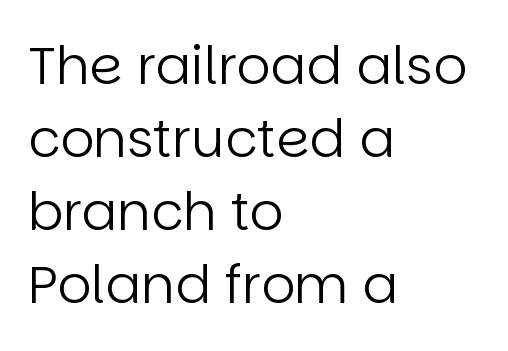
Q: Is the text bold? A: No.
Q: Is the text italic (slanted)? A: No, it is upright.
Q: Is the typeface a serif or a sans-serif typeface? A: Sans-serif.
Q: Is the text underlined? A: No.
Q: How is the paragraph aligned? A: Left-aligned.
Q: Is the spacing between letters normal or unusually wide? A: Normal.
Q: Is the spacing between lines tight, normal or loose? A: Normal.
Q: Width (condensed, normal, or wide)? A: Normal.
Q: Stroke contrast? A: Low.
Q: x-height? A: Large.
Q: Monospaced? A: No.
